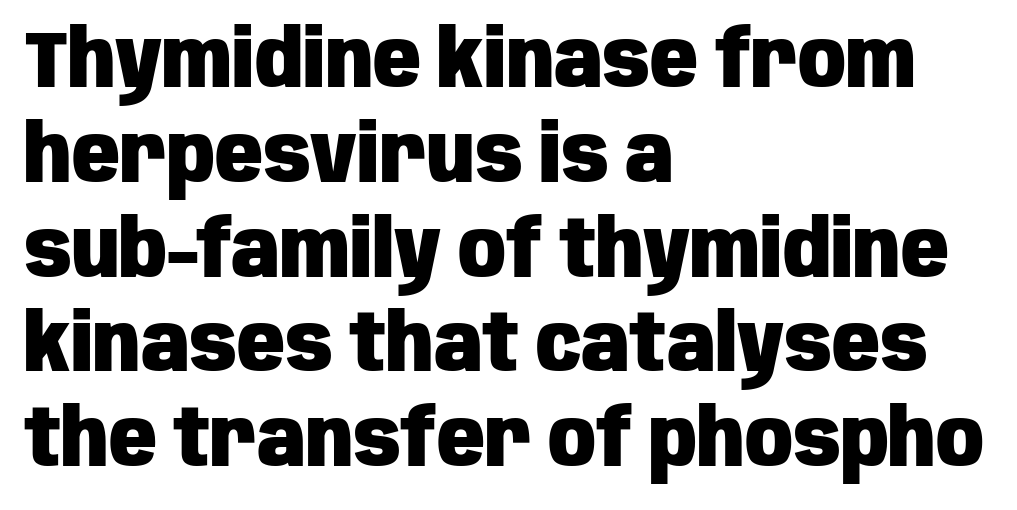
Q: Is the text bold? A: Yes.
Q: Is the text italic (slanted)? A: No, it is upright.
Q: Is the typeface a serif or a sans-serif typeface? A: Sans-serif.
Q: Is the text underlined? A: No.
Q: How is the paragraph aligned? A: Left-aligned.
Q: Is the spacing between letters normal or unusually wide? A: Normal.
Q: Width (condensed, normal, or wide)? A: Condensed.
Q: Stroke contrast? A: Low.
Q: x-height? A: Large.
Q: Monospaced? A: No.
